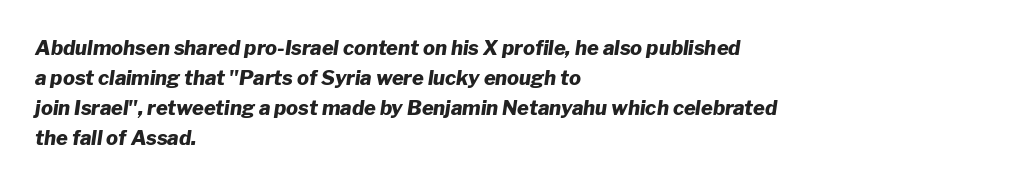
Q: Is the text bold? A: Yes.
Q: Is the text italic (slanted)? A: Yes, it leans right by about 8 degrees.
Q: Is the text underlined? A: No.
Q: How is the paragraph aligned? A: Left-aligned.
Q: Is the spacing between letters normal or unusually wide? A: Normal.
Q: Is the spacing between lines tight, normal or loose? A: Normal.
